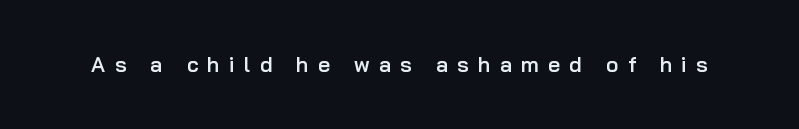
The image shows 21 px text type, upright; set unusually wide letter spacing (+0.44 em), not underlined.
